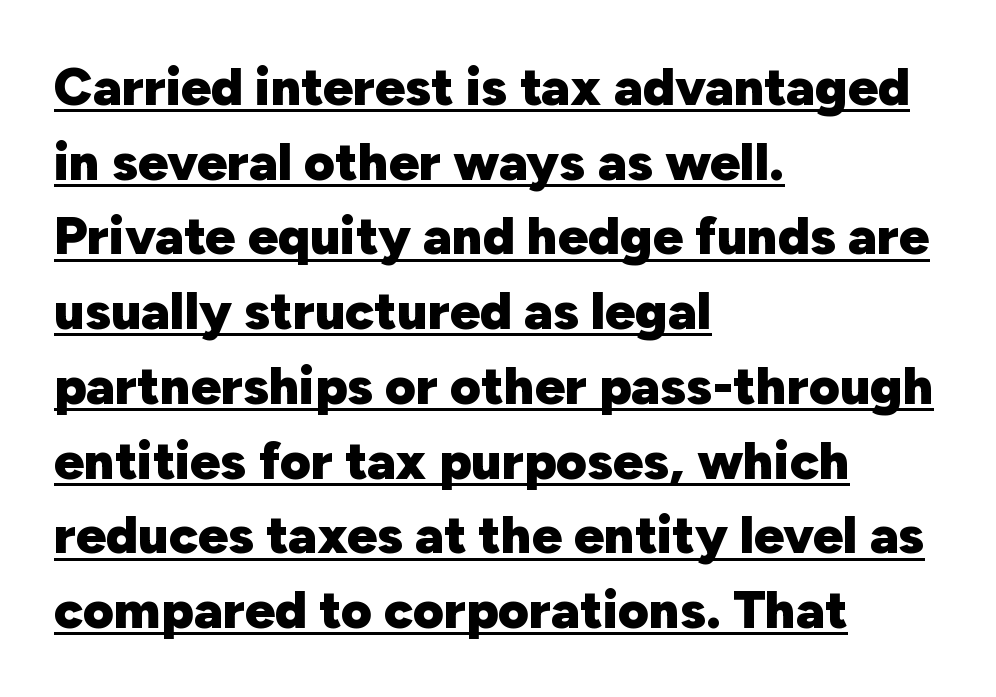
The image shows 53 px heavy sans-serif type, upright; set left-aligned, normal line spacing (1.41x), normal letter spacing, underlined; low stroke contrast and a medium x-height.
